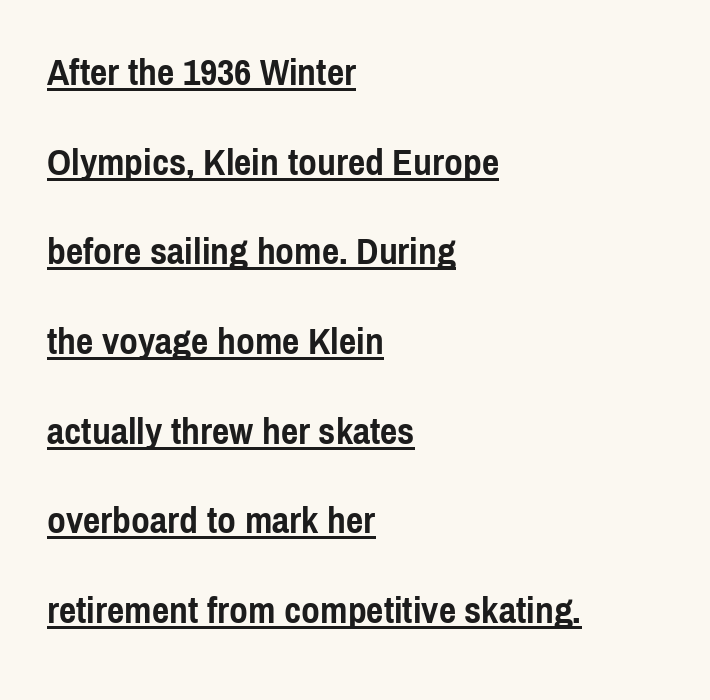
Type style note: lacks serifs. Varying glyph widths throughout — classic text-font behaviour. Stroke thickness is high; the sample reads as a true bold. The axis of the letterforms is exactly vertical. The rendering uses the underline text-decoration. Regarding leading, the lines here are spaced well apart.
